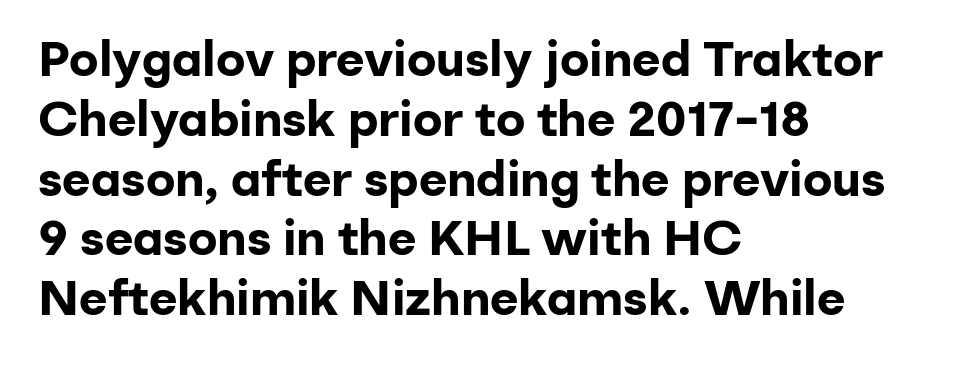
Q: Is the text bold? A: Yes.
Q: Is the text italic (slanted)? A: No, it is upright.
Q: Is the typeface a serif or a sans-serif typeface? A: Sans-serif.
Q: Is the text underlined? A: No.
Q: How is the paragraph aligned? A: Left-aligned.
Q: Is the spacing between letters normal or unusually wide? A: Normal.
Q: Width (condensed, normal, or wide)? A: Normal.
Q: Stroke contrast? A: Low.
Q: x-height? A: Medium.
Q: Monospaced? A: No.
